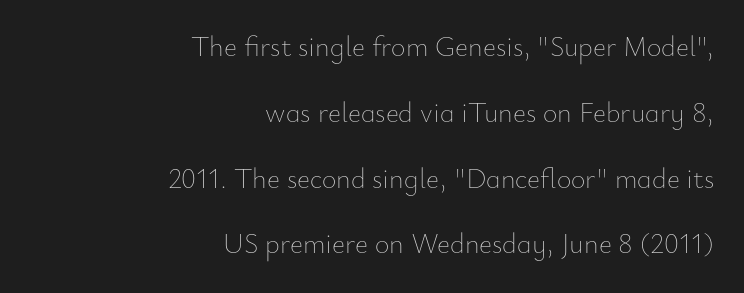
Rendered with straight, roman letterforms. The letters advance in unequal steps, a hallmark of proportional type. Does extra space separate the letters? No, they use regular spacing. In terms of leading, this rendering errs on the spacious side. Alignment: flush right. The foot of each line stays bare and open.
